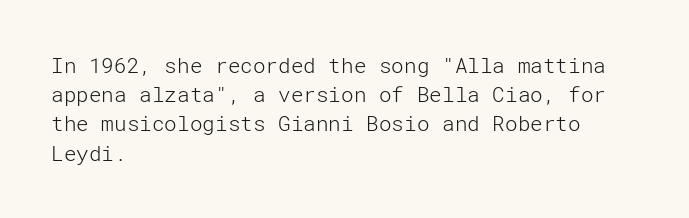
The image shows 21 px text type, upright; set left-aligned, normal line spacing (1.39x), normal letter spacing, not underlined.
